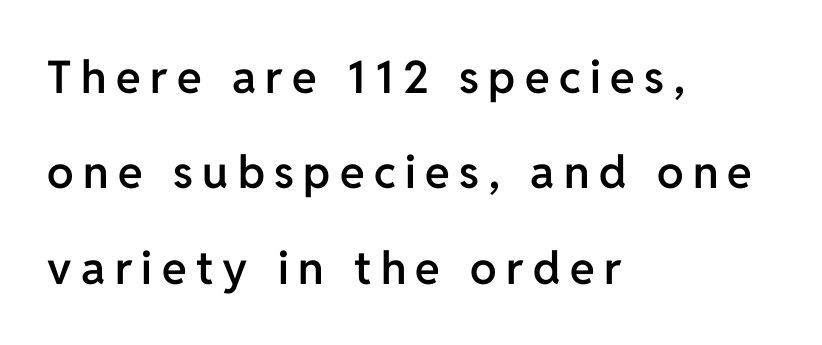
The image shows 45 px semibold sans-serif type, upright; set left-aligned, loose line spacing (2.12x), unusually wide letter spacing (+0.21 em), not underlined; low stroke contrast and a medium x-height.
